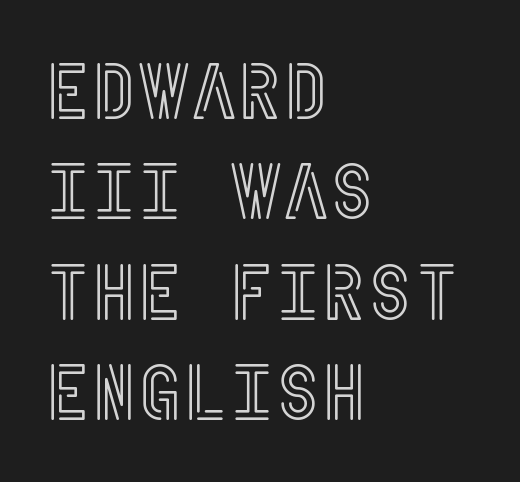
{"italic": "no", "width": "condensed", "x_height": "large", "underline": "no", "align": "left", "line_spacing": "normal", "line_spacing_ratio": 1.27, "letter_spacing": "normal", "letter_spacing_em": 0.0, "glyph_px": 79}
